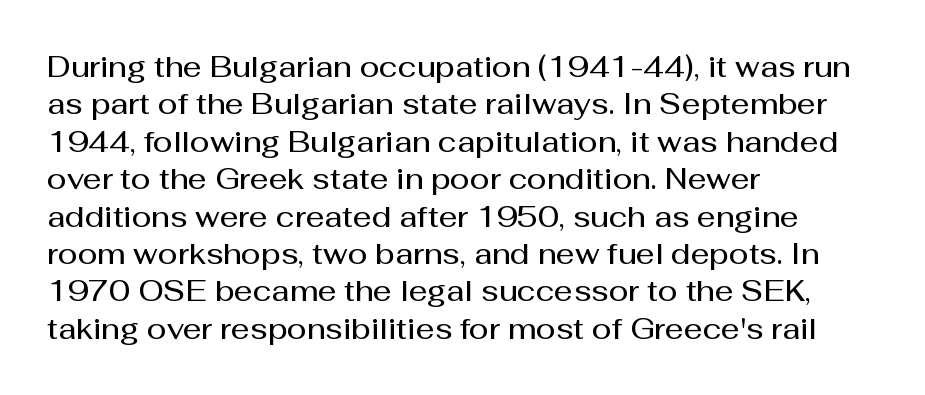
{"serif": "no", "italic": "no", "bold": "semi", "weight": "semibold", "width": "normal", "stroke_contrast": "medium", "x_height": "medium", "monospaced": "no", "underline": "no", "align": "left", "line_spacing": "normal", "line_spacing_ratio": 1.29, "letter_spacing": "normal", "letter_spacing_em": 0.0, "glyph_px": 29}
